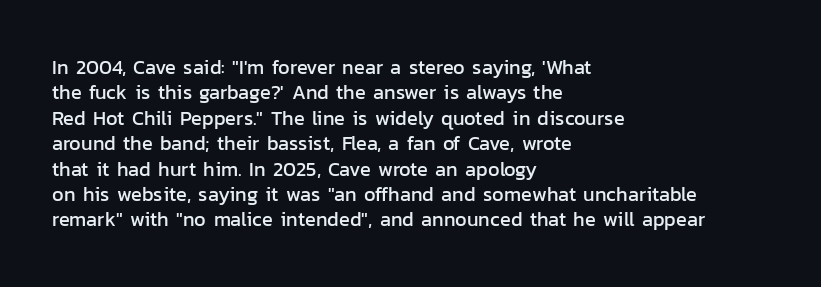
The image shows 20 px text type, upright; set left-aligned, normal line spacing (1.27x), normal letter spacing, not underlined.
